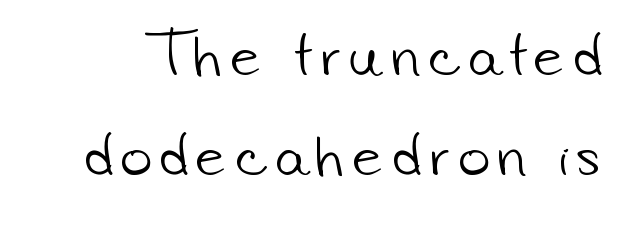
Q: Is the text bold? A: No.
Q: Is the typeface a serif or a sans-serif typeface? A: Sans-serif.
Q: Is the text underlined? A: No.
Q: Width (condensed, normal, or wide)? A: Normal.
Q: Stroke contrast? A: Low.
Q: x-height? A: Small.
Q: Monospaced? A: No.
